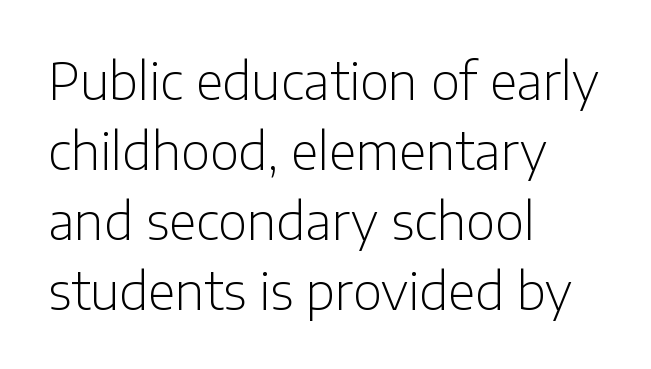
{"serif": "no", "italic": "no", "bold": "no", "weight": "light", "width": "normal", "stroke_contrast": "low", "x_height": "medium", "monospaced": "no", "underline": "no", "align": "left", "line_spacing": "normal", "line_spacing_ratio": 1.4, "letter_spacing": "normal", "letter_spacing_em": 0.0, "glyph_px": 50}
